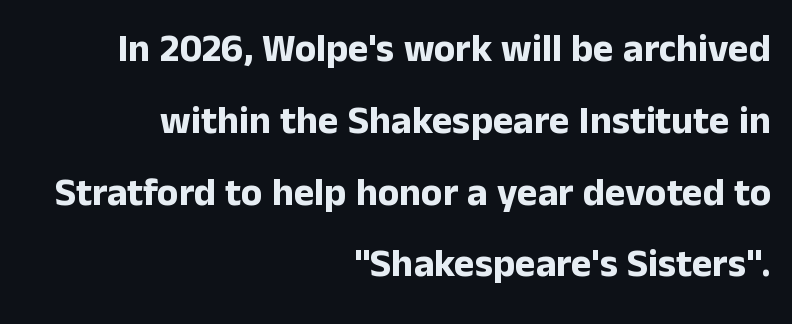
The image shows 39 px bold sans-serif type, upright; set right-aligned, line spacing 1.84x, normal letter spacing, not underlined; low stroke contrast and a medium x-height.
